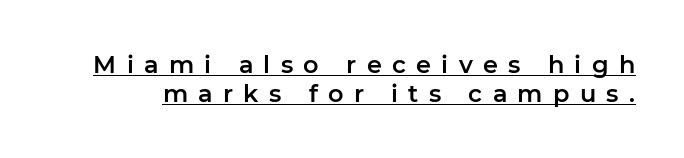
{"italic": "no", "underline": "yes", "line_spacing_ratio": 1.2, "letter_spacing": "wide", "letter_spacing_em": 0.43, "glyph_px": 24}
